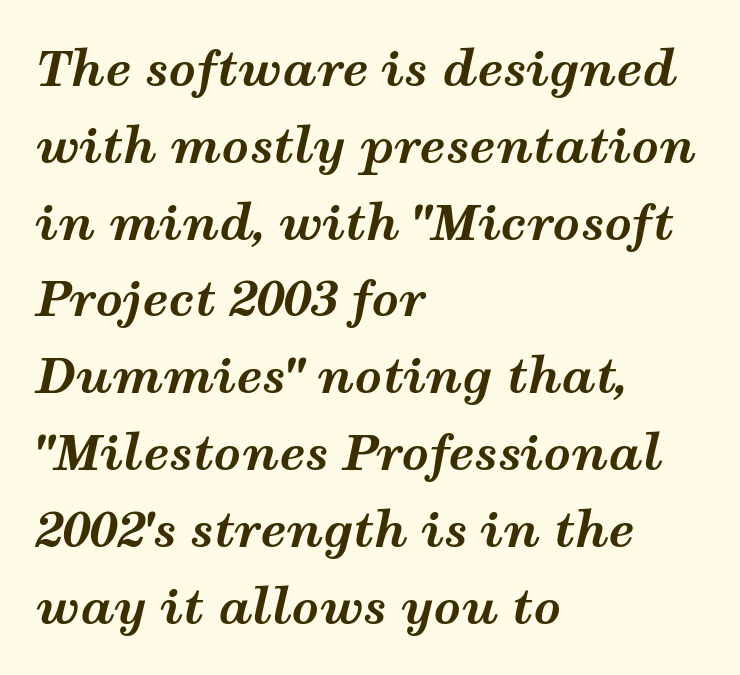
Q: Is the text bold? A: Yes.
Q: Is the text italic (slanted)? A: Yes, it leans right by about 12 degrees.
Q: Is the text underlined? A: No.
Q: How is the paragraph aligned? A: Left-aligned.
Q: Is the spacing between letters normal or unusually wide? A: Normal.
Q: Is the spacing between lines tight, normal or loose? A: Normal.
Q: Width (condensed, normal, or wide)? A: Wide.
Q: Stroke contrast? A: Medium.
Q: x-height? A: Medium.
Q: Monospaced? A: No.
